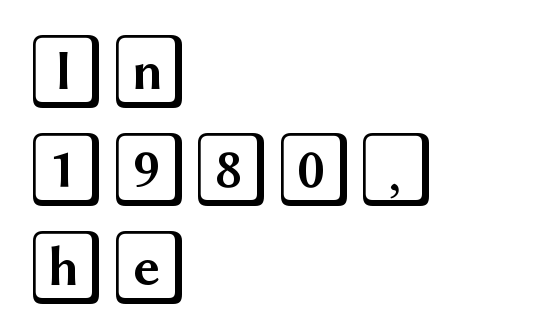
{"italic": "no", "width": "wide", "x_height": "large", "underline": "no", "align": "left", "line_spacing": "normal", "line_spacing_ratio": 1.31, "letter_spacing": "normal", "letter_spacing_em": 0.0, "glyph_px": 75}
